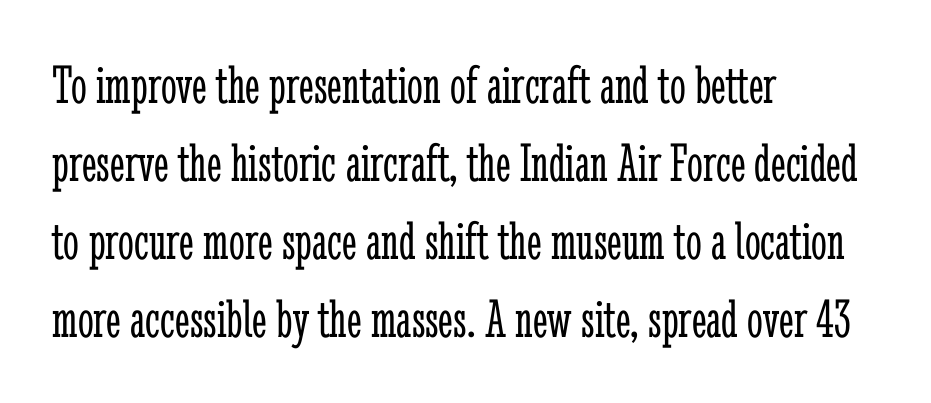
The image shows 56 px light, condensed serif type, upright; set left-aligned, normal line spacing (1.39x), normal letter spacing, not underlined; low stroke contrast and a medium x-height.
